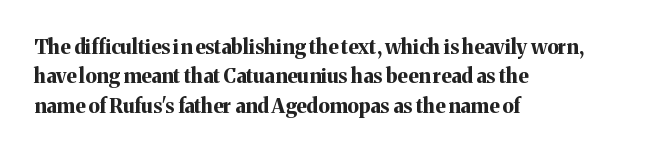
The image shows 20 px bold type, upright; set left-aligned, normal line spacing (1.47x), normal letter spacing, not underlined.
